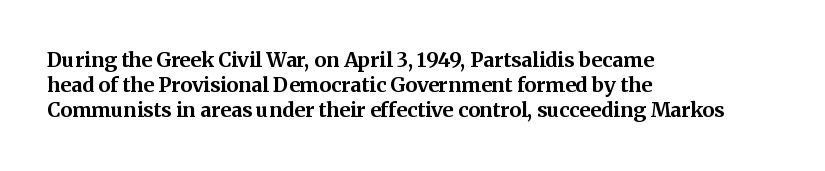
The image shows 20 px bold type, upright; set left-aligned, normal line spacing (1.26x), normal letter spacing, not underlined.
